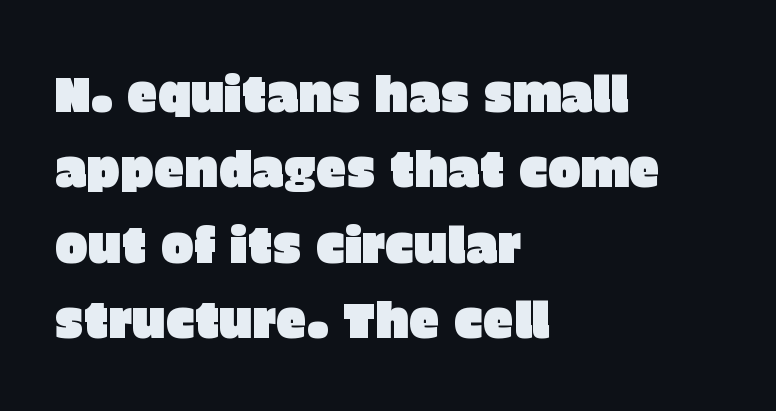
Where is the straight margin? On the left. Is this a sans? Yes — the strokes have no serifs. Leading: standard. Character widths vary here, with narrow letters taking less room than wide ones.
